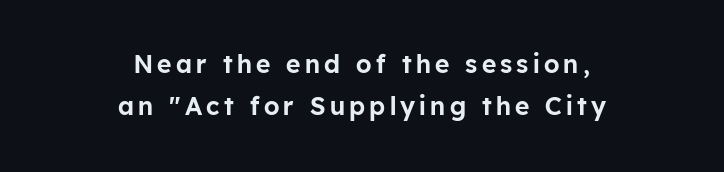
Q: Is the text italic (slanted)? A: No, it is upright.
Q: Is the text underlined? A: No.
Q: How is the paragraph aligned? A: Centered.
Q: Is the spacing between lines tight, normal or loose? A: Normal.
